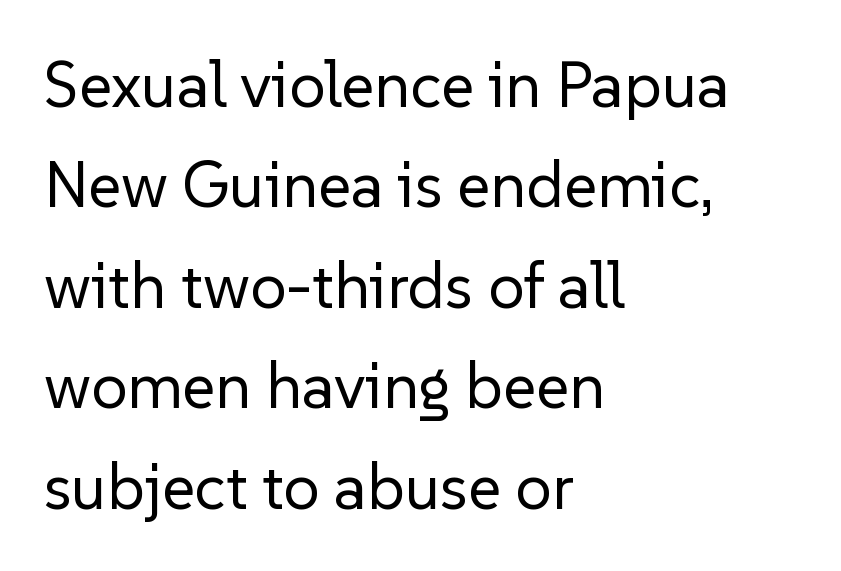
Q: Is the text bold? A: No.
Q: Is the text italic (slanted)? A: No, it is upright.
Q: Is the typeface a serif or a sans-serif typeface? A: Sans-serif.
Q: Is the text underlined? A: No.
Q: How is the paragraph aligned? A: Left-aligned.
Q: Is the spacing between letters normal or unusually wide? A: Normal.
Q: Is the spacing between lines tight, normal or loose? A: Normal.
Q: Width (condensed, normal, or wide)? A: Normal.
Q: Stroke contrast? A: Low.
Q: x-height? A: Medium.
Q: Monospaced? A: No.
